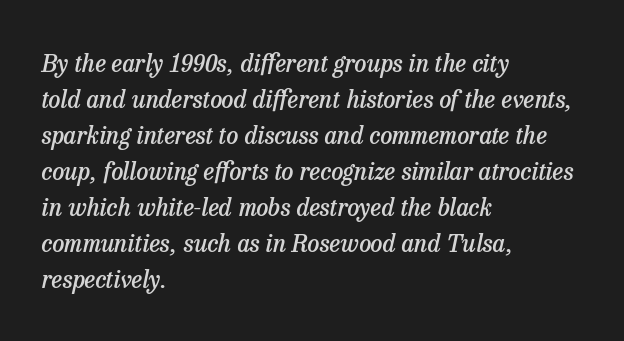
{"italic": "yes", "lean": "right", "slant_degrees": 13, "bold": "semi", "underline": "no", "align": "left", "line_spacing": "normal", "line_spacing_ratio": 1.5, "letter_spacing": "normal", "letter_spacing_em": 0.0, "glyph_px": 24}
